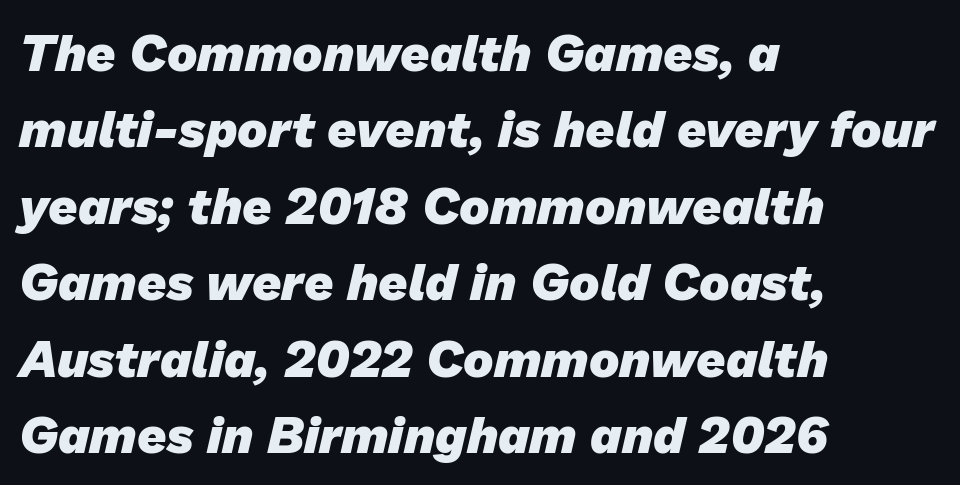
The image shows 51 px heavy sans-serif type; set left-aligned, normal line spacing (1.5x), normal letter spacing, not underlined; low stroke contrast and a medium x-height.
